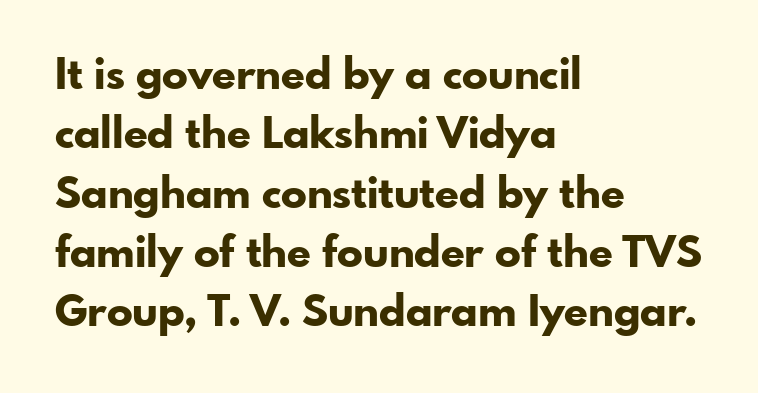
The font's upright variant was chosen for this text. This sample has the flowing, uneven cadence of proportional lettering. Clear beneath every line of the passage. Glyph-to-glyph distance matches everyday printed text. Each letter's strokes conclude bluntly, with no projecting serifs. Vertical spacing — default.
